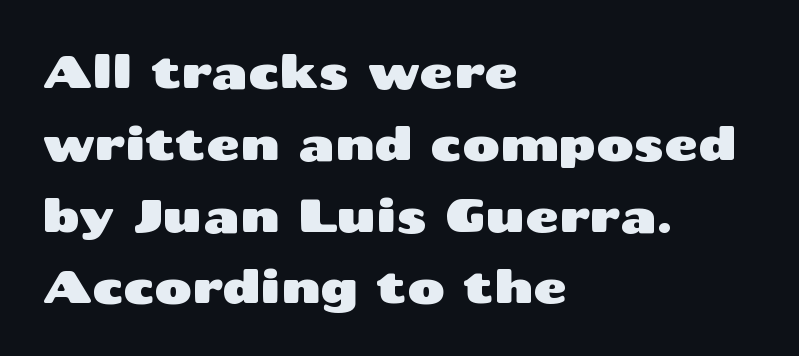
{"serif": "no", "italic": "no", "width": "wide", "stroke_contrast": "medium", "x_height": "medium", "monospaced": "no", "underline": "no", "align": "left", "line_spacing": "normal", "line_spacing_ratio": 1.56, "letter_spacing": "normal", "letter_spacing_em": 0.0, "glyph_px": 46}
